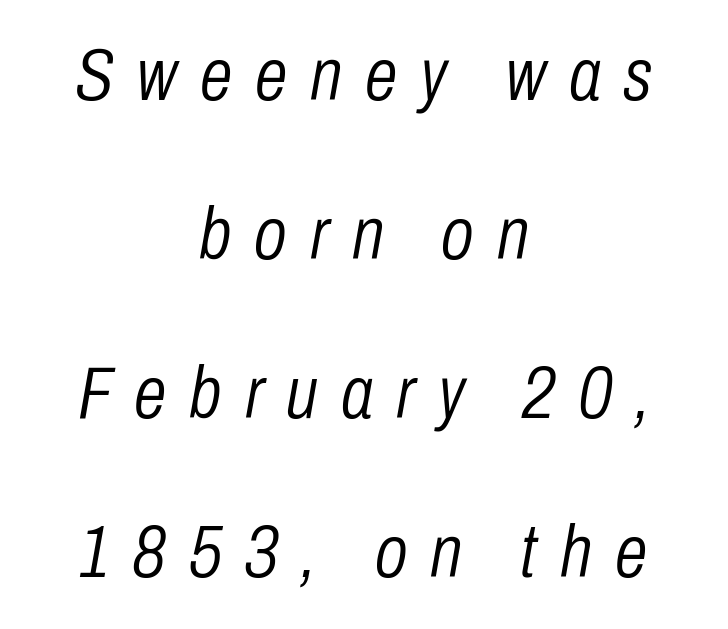
The image shows 74 px light, condensed type, italic (leaning right); set centered, loose line spacing (2.15x), unusually wide letter spacing (+0.31 em), not underlined; low stroke contrast and a medium x-height.
